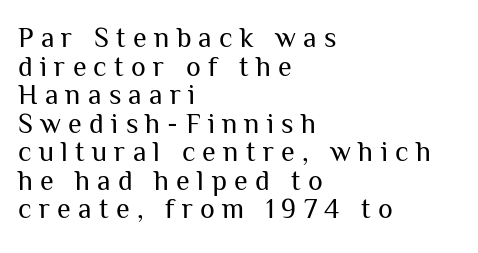
Q: Is the text bold? A: No.
Q: Is the text italic (slanted)? A: No, it is upright.
Q: Is the typeface a serif or a sans-serif typeface? A: Sans-serif.
Q: Is the text underlined? A: No.
Q: How is the paragraph aligned? A: Left-aligned.
Q: Is the spacing between letters normal or unusually wide? A: Unusually wide.
Q: Is the spacing between lines tight, normal or loose? A: Tight.
Q: Width (condensed, normal, or wide)? A: Normal.
Q: Stroke contrast? A: Medium.
Q: x-height? A: Medium.
Q: Monospaced? A: No.
